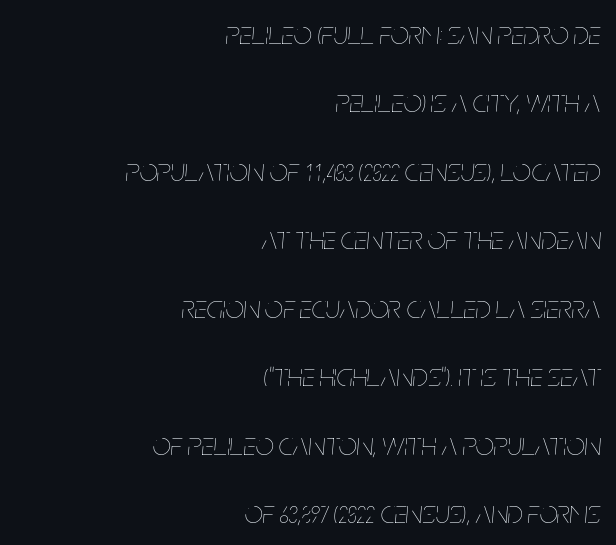
{"italic": "yes", "lean": "right", "slant_degrees": 5, "bold": "no", "weight": "thin", "width": "condensed", "stroke_contrast": "low", "x_height": "large", "monospaced": "no", "underline": "no", "align": "right", "line_spacing": "loose", "line_spacing_ratio": 2.14, "letter_spacing": "normal", "letter_spacing_em": 0.0, "glyph_px": 32}
